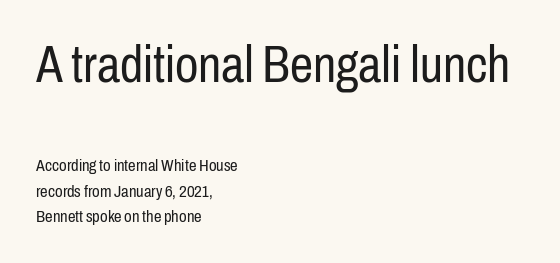
The image shows 52 px regular-weight, condensed sans-serif type, upright; set left-aligned, normal line spacing (1.51x), normal letter spacing, not underlined; the first (top) block is 3.06x larger; low stroke contrast and a medium x-height.
